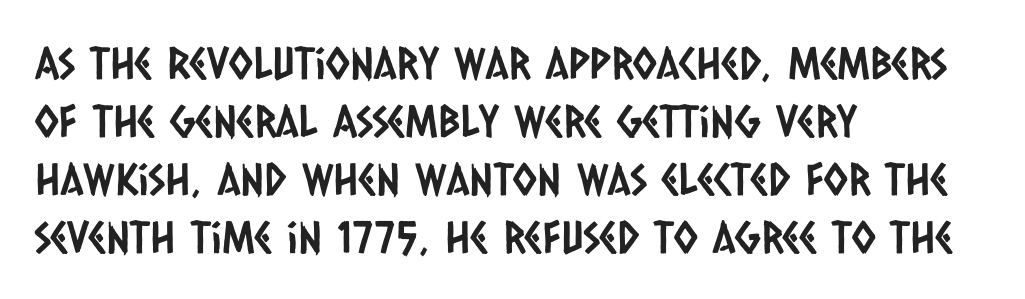
The image shows 44 px condensed sans-serif type; set left-aligned, normal line spacing (1.32x), normal letter spacing, not underlined; low stroke contrast and a large x-height.
